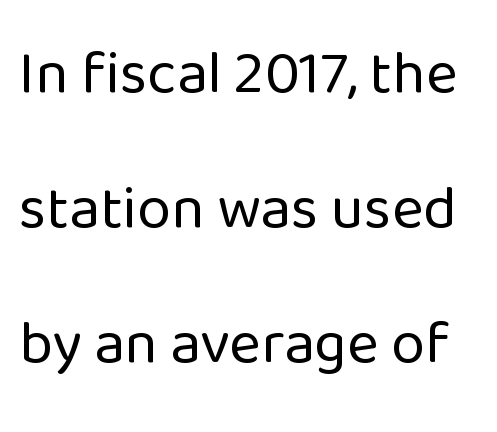
{"serif": "no", "italic": "no", "bold": "no", "weight": "regular", "width": "normal", "stroke_contrast": "low", "x_height": "medium", "monospaced": "no", "underline": "no", "line_spacing": "loose", "line_spacing_ratio": 2.21, "letter_spacing": "normal", "letter_spacing_em": 0.0, "glyph_px": 61}
